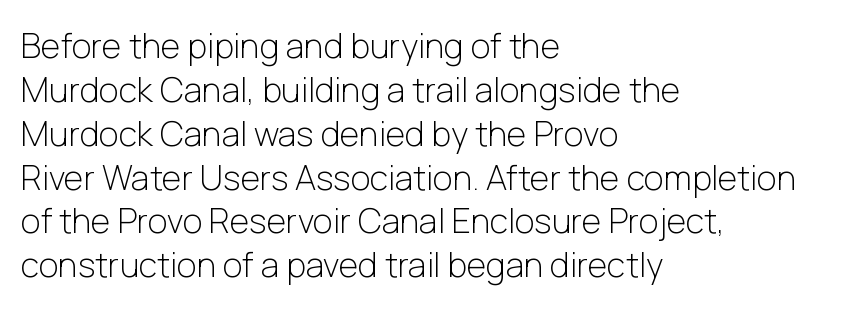
{"serif": "no", "italic": "no", "bold": "no", "weight": "light", "width": "normal", "stroke_contrast": "low", "x_height": "medium", "monospaced": "no", "underline": "no", "align": "left", "line_spacing": "normal", "line_spacing_ratio": 1.29, "letter_spacing": "normal", "letter_spacing_em": 0.0, "glyph_px": 34}
